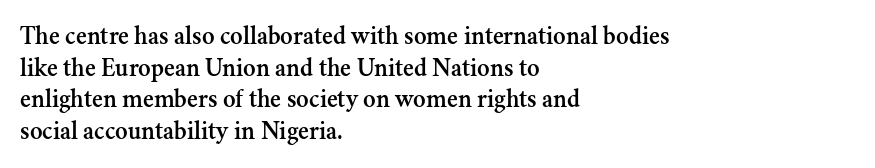
Q: Is the text italic (slanted)? A: No, it is upright.
Q: Is the text underlined? A: No.
Q: How is the paragraph aligned? A: Left-aligned.
Q: Is the spacing between letters normal or unusually wide? A: Normal.
